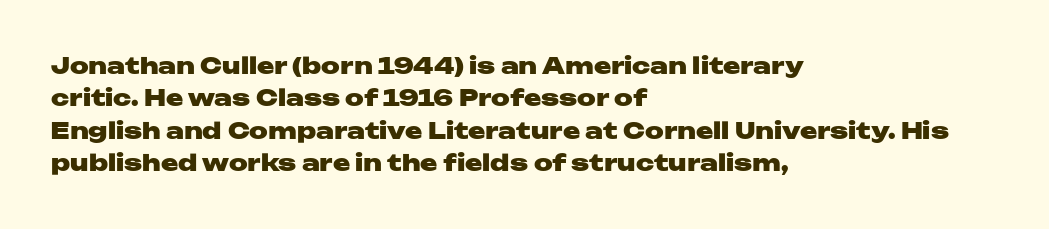
The space directly below the letters is spotless. A dark, heavy texture on the line: the type is bold. Every row of glyphs begins at an identical x-position on the left. Posture: vertical.
